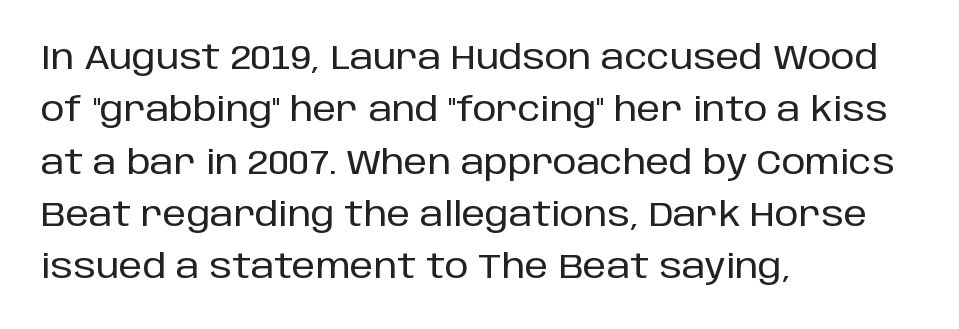
Q: Is the text italic (slanted)? A: No, it is upright.
Q: Is the typeface a serif or a sans-serif typeface? A: Sans-serif.
Q: Is the text underlined? A: No.
Q: How is the paragraph aligned? A: Left-aligned.
Q: Is the spacing between letters normal or unusually wide? A: Normal.
Q: Is the spacing between lines tight, normal or loose? A: Normal.
Q: Width (condensed, normal, or wide)? A: Normal.
Q: Stroke contrast? A: Low.
Q: x-height? A: Large.
Q: Monospaced? A: No.
